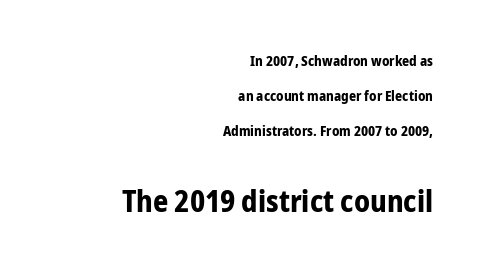
{"serif": "no", "italic": "no", "bold": "yes", "weight": "bold", "width": "condensed", "stroke_contrast": "low", "x_height": "medium", "monospaced": "no", "underline": "no", "align": "right", "line_spacing": "loose", "line_spacing_ratio": 2.49, "letter_spacing": "normal", "letter_spacing_em": 0.0, "larger_block": "second", "size_ratio": 2.14, "glyph_px": 30}
